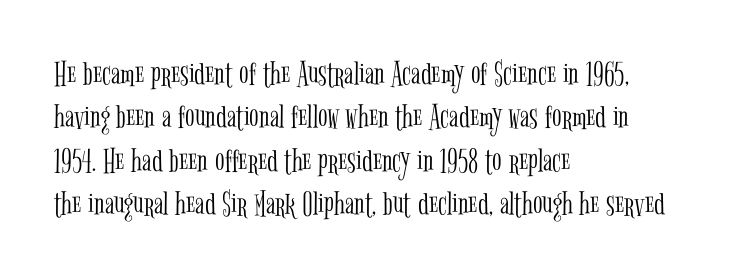
The image shows 35 px light, condensed serif type, upright; set left-aligned, line spacing 1.24x, normal letter spacing, not underlined; low stroke contrast and a medium x-height.
